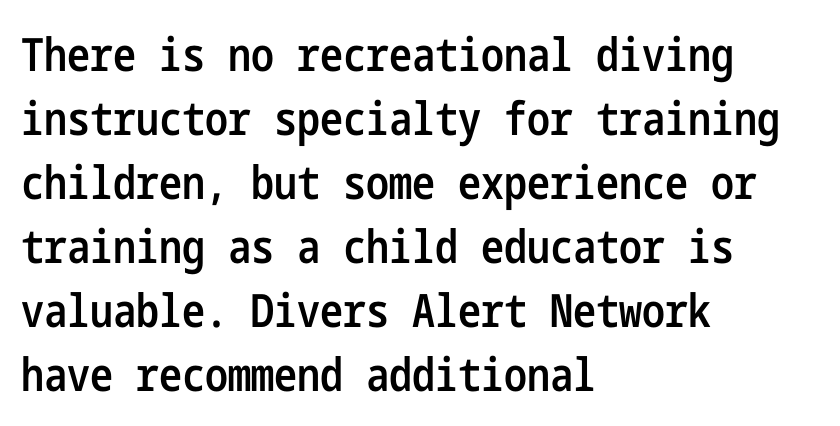
Descenders hang freely into open space. Regarding serifs, this sample does without them. As a designer I'd log this as weight 600, semibold. The axis of the letterforms is exactly vertical. Characters follow at the spacing the type designer built in.
